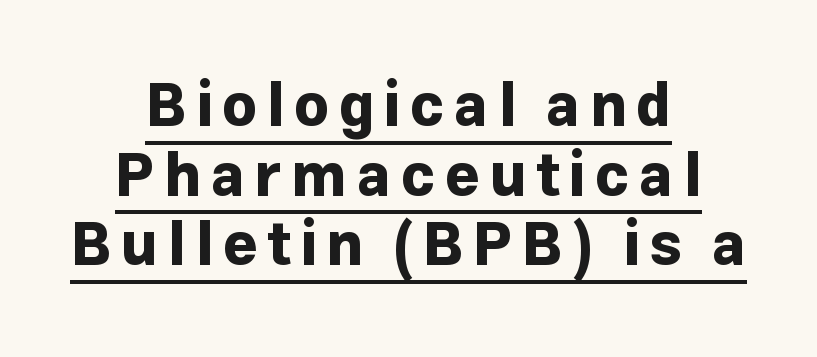
The lines in this sample share a center point and differ in where they start and stop. A typesetter would mark this as roman, not italic. What decoration does the sample have? An underline. Plenty of ink on the page — the face is bold. Typographically, this falls in the sans-serif category.
